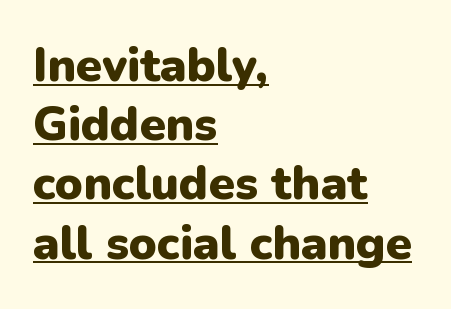
{"serif": "no", "italic": "no", "bold": "yes", "weight": "heavy", "width": "normal", "stroke_contrast": "low", "x_height": "medium", "monospaced": "no", "underline": "yes", "align": "left", "line_spacing": "normal", "line_spacing_ratio": 1.26, "letter_spacing": "normal", "letter_spacing_em": 0.0, "glyph_px": 47}
